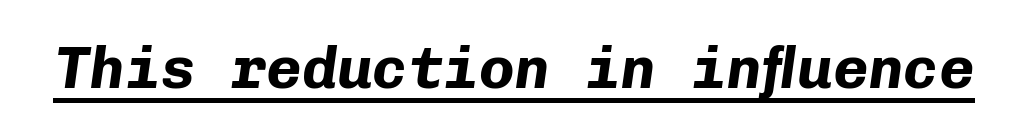
The image shows 59 px bold type, italic (leaning right), monospaced; set normal letter spacing, underlined; low stroke contrast and a medium x-height.
